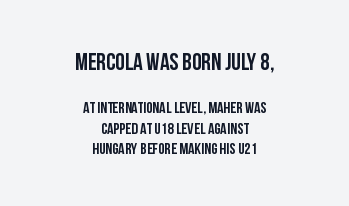
The image shows 24 px text type, upright; set centered, normal line spacing (1.29x), normal letter spacing, not underlined; the first (top) block is 1.5x larger.
